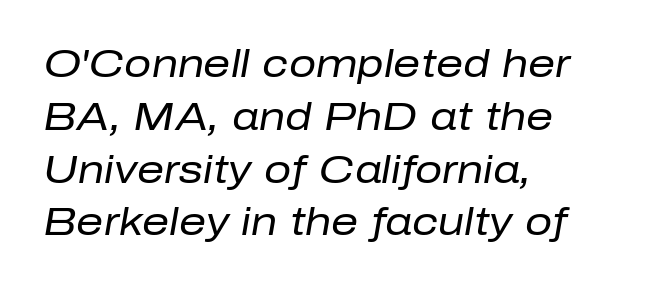
The specimen omits any rule beneath the text block's lines. The rag falls on the right side of this text block. This rendering leaves character spacing at its baseline value. A typesetter would call this leading conventional body-copy spacing. No extra ink here — the face is not bold.
